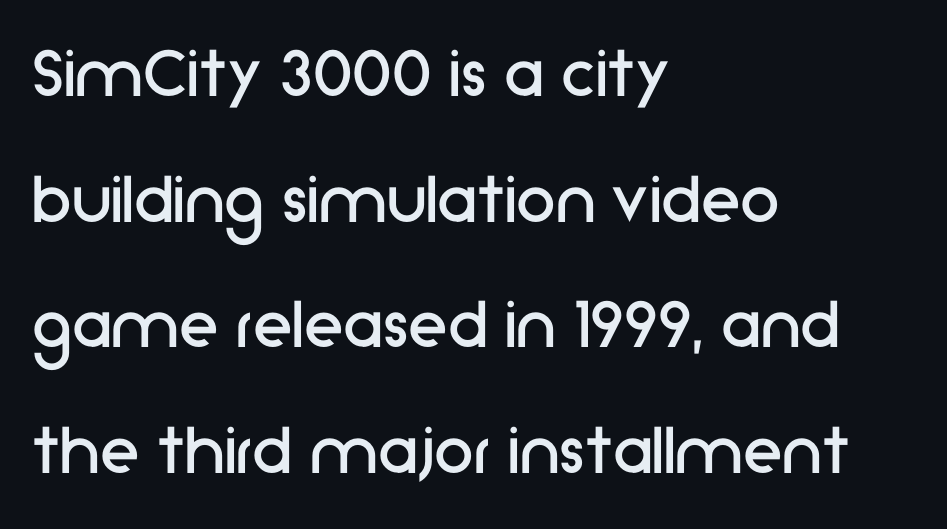
Q: Is the text bold? A: No.
Q: Is the text italic (slanted)? A: No, it is upright.
Q: Is the typeface a serif or a sans-serif typeface? A: Sans-serif.
Q: Is the text underlined? A: No.
Q: How is the paragraph aligned? A: Left-aligned.
Q: Is the spacing between letters normal or unusually wide? A: Normal.
Q: Is the spacing between lines tight, normal or loose? A: Normal.
Q: Width (condensed, normal, or wide)? A: Normal.
Q: Stroke contrast? A: Low.
Q: x-height? A: Medium.
Q: Monospaced? A: No.
